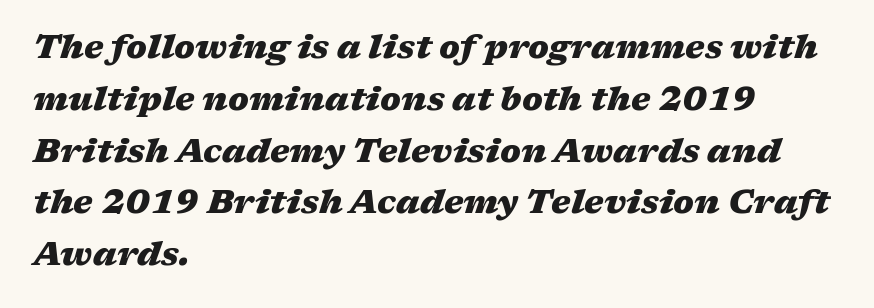
Q: Is the text bold? A: Yes.
Q: Is the text italic (slanted)? A: Yes, it leans right by about 17 degrees.
Q: Is the text underlined? A: No.
Q: How is the paragraph aligned? A: Left-aligned.
Q: Is the spacing between letters normal or unusually wide? A: Normal.
Q: Is the spacing between lines tight, normal or loose? A: Normal.
Q: Width (condensed, normal, or wide)? A: Wide.
Q: Stroke contrast? A: Medium.
Q: x-height? A: Medium.
Q: Monospaced? A: No.
